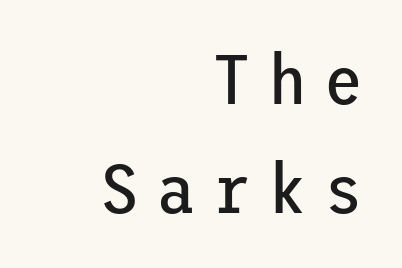
The image shows 71 px regular-weight sans-serif type, upright; set right-aligned, normal line spacing (1.53x), unusually wide letter spacing (+0.24 em), not underlined; low stroke contrast and a medium x-height.
